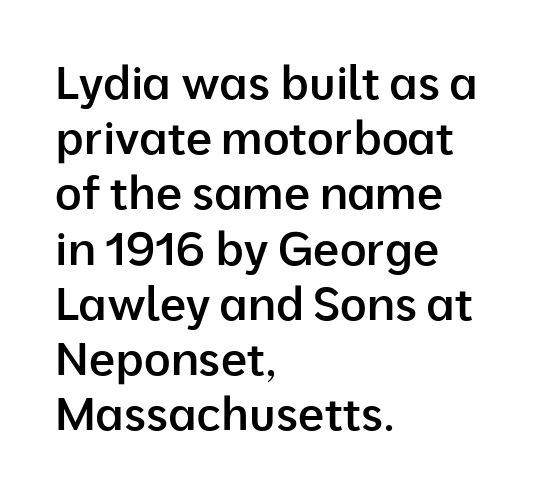
Q: Is the text bold? A: Semi-bold.
Q: Is the text italic (slanted)? A: No, it is upright.
Q: Is the typeface a serif or a sans-serif typeface? A: Sans-serif.
Q: Is the text underlined? A: No.
Q: How is the paragraph aligned? A: Left-aligned.
Q: Is the spacing between letters normal or unusually wide? A: Normal.
Q: Width (condensed, normal, or wide)? A: Normal.
Q: Stroke contrast? A: Low.
Q: x-height? A: Medium.
Q: Monospaced? A: No.
